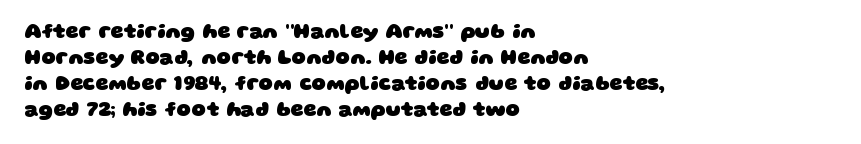
The image shows 20 px bold type; set left-aligned, normal line spacing (1.3x), normal letter spacing, not underlined.
